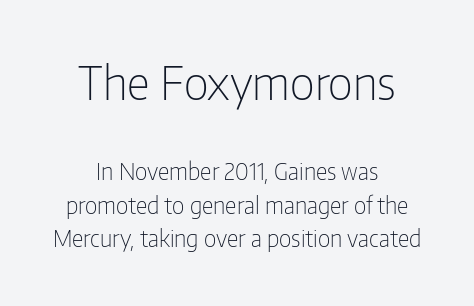
These lines keep a tight, regular rhythm from letter to letter. Notice how the passage keeps no hard edge, just a central spine. Line spacing here is normal. Rendered with straight, roman letterforms. A clean baseline with only descenders dipping below it.
